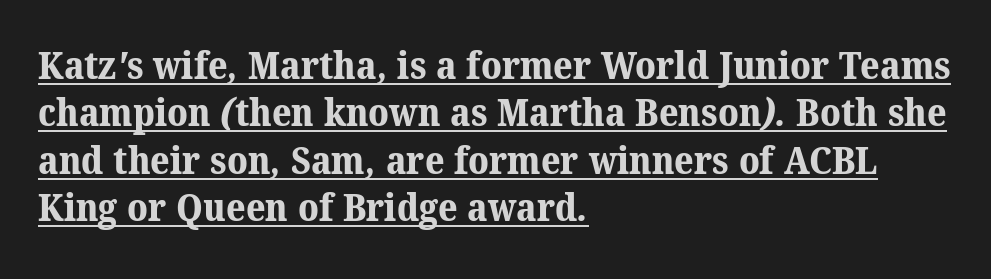
{"serif": "yes", "bold": "yes", "weight": "bold", "width": "normal", "stroke_contrast": "medium", "x_height": "medium", "monospaced": "no", "underline": "yes", "align": "left", "line_spacing": "normal", "line_spacing_ratio": 1.25, "letter_spacing": "normal", "letter_spacing_em": 0.0, "glyph_px": 38}
